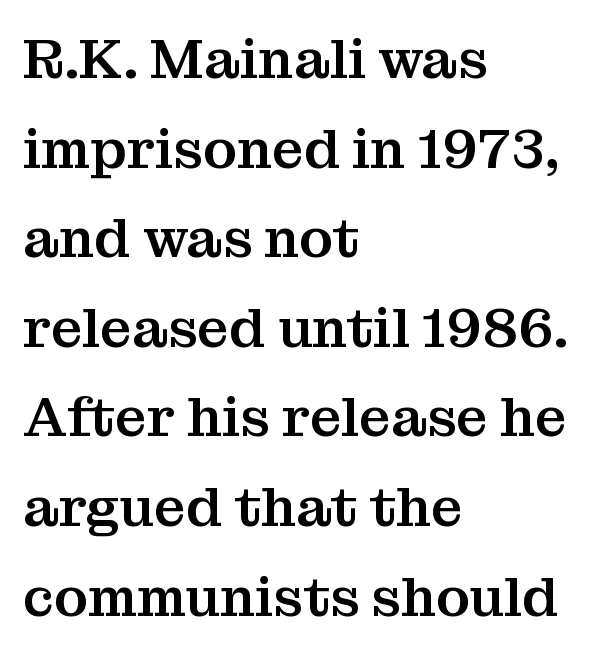
The image shows 56 px serif type, upright; set left-aligned, normal line spacing (1.6x), normal letter spacing, not underlined; medium stroke contrast and a medium x-height.
